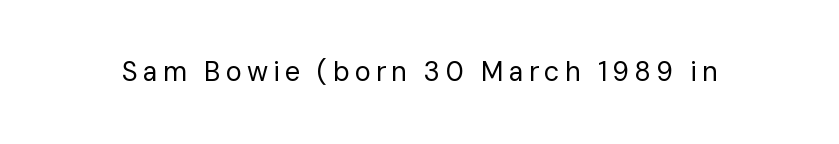
{"italic": "no", "bold": "no", "underline": "no", "glyph_px": 27}
